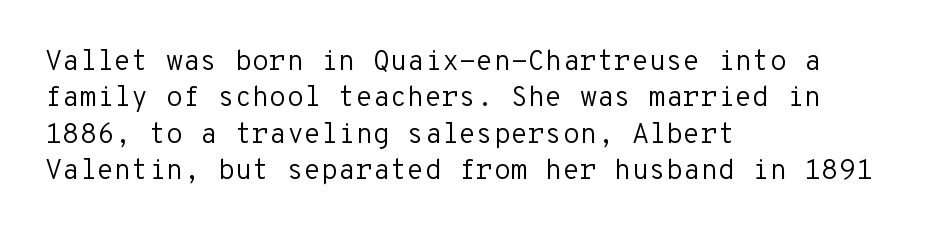
Is there much room between lines? A standard amount, neither cramped nor airy. Inter-character spacing is left at the font's built-in metrics. Plain, unruled lines of type. Weight: regular or lighter. The lines in this sample share a left origin and differ only in where they stop.
